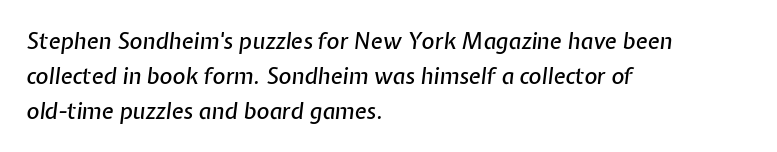
Q: Is the text italic (slanted)? A: Yes, it leans right by about 7 degrees.
Q: Is the text underlined? A: No.
Q: How is the paragraph aligned? A: Left-aligned.
Q: Is the spacing between letters normal or unusually wide? A: Normal.
Q: Is the spacing between lines tight, normal or loose? A: Normal.
